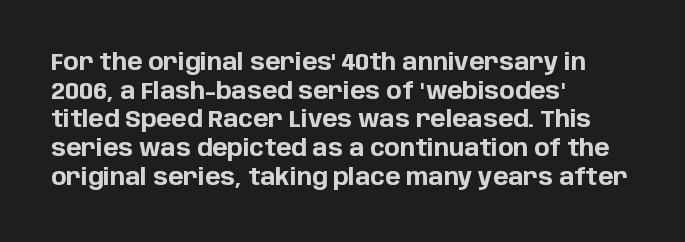
The image shows 23 px bold type, upright; set left-aligned, normal line spacing (1.25x), normal letter spacing, not underlined.
